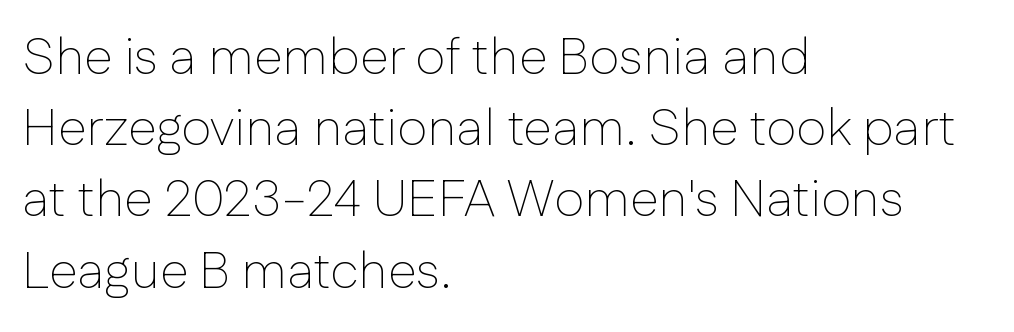
The image shows 52 px thin sans-serif type, upright; set left-aligned, normal line spacing (1.37x), normal letter spacing, not underlined; low stroke contrast and a medium x-height.
